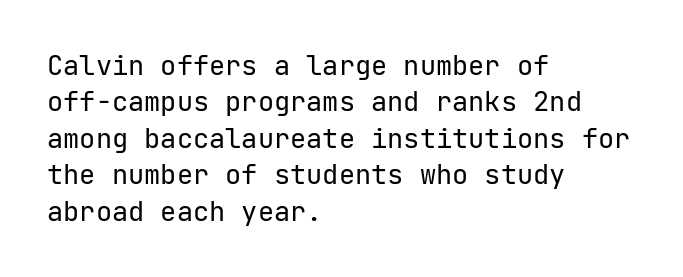
{"italic": "no", "bold": "no", "underline": "no", "align": "left", "line_spacing": "normal", "line_spacing_ratio": 1.35, "letter_spacing": "normal", "letter_spacing_em": 0.0, "glyph_px": 27}
